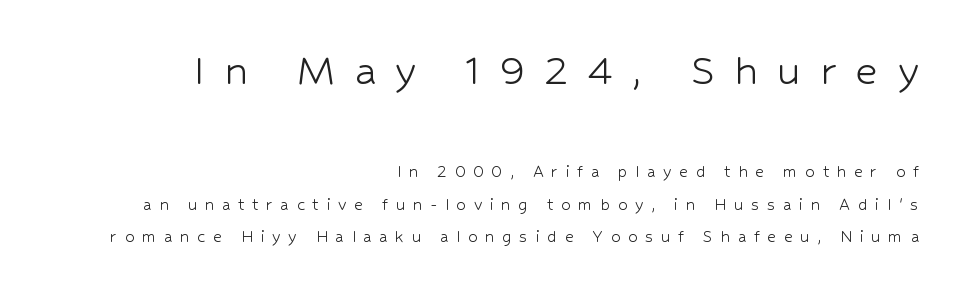
The image shows 48 px light sans-serif type, upright; set right-aligned, line spacing 1.71x, unusually wide letter spacing (+0.4 em), not underlined; the first (top) block is 2.53x larger; low stroke contrast and a medium x-height.
